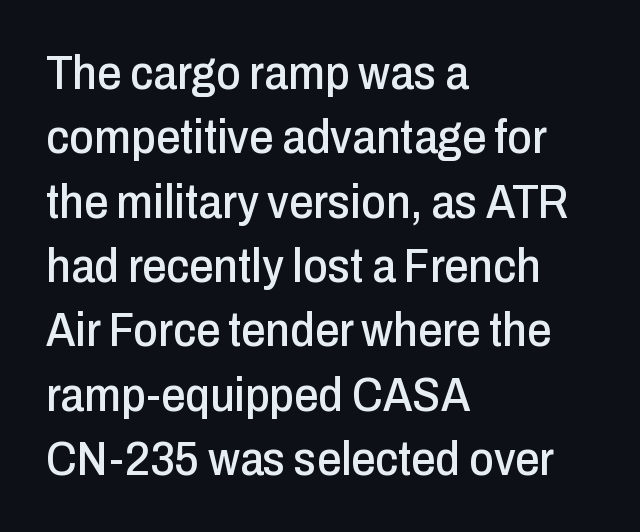
What stands out about the letter spacing? Nothing — it is the standard amount. Letters rest on an invisible, unmarked baseline. A sans-serif font was chosen for this passage. You could not count columns in this text — the font is proportionally spaced. The setting favours the left margin, as ordinary paragraphs usually do. Every stem runs plumb, perpendicular to the baseline.
